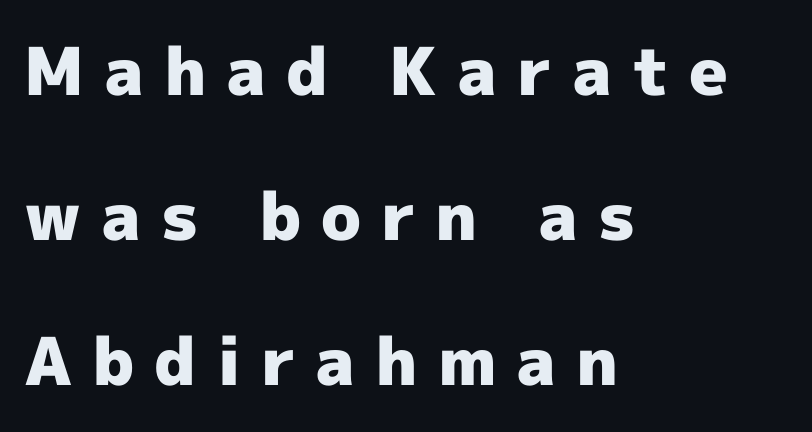
{"serif": "no", "italic": "no", "bold": "yes", "weight": "heavy", "width": "normal", "x_height": "medium", "monospaced": "no", "underline": "no", "align": "left", "line_spacing": "loose", "line_spacing_ratio": 2.2, "letter_spacing": "wide", "letter_spacing_em": 0.3, "glyph_px": 66}
